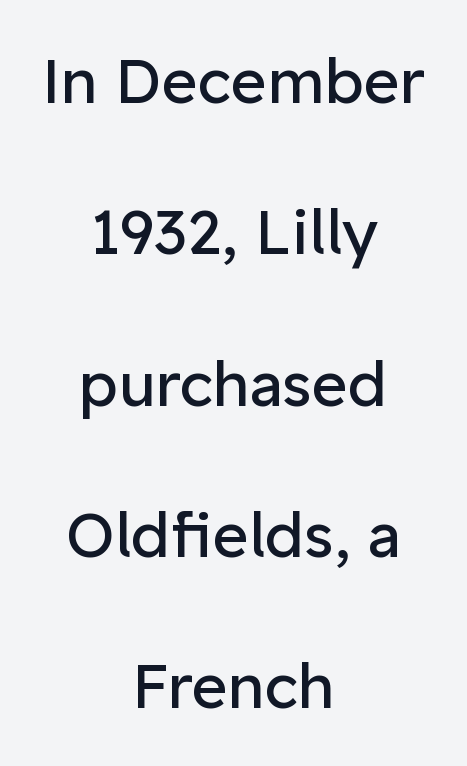
Clear beneath every line of the passage. Honestly, the rows look like they've been pulled way apart. The letters carry no serifs — their stems end cleanly without finishing strokes. Centered paragraph, ragged on both sides.
